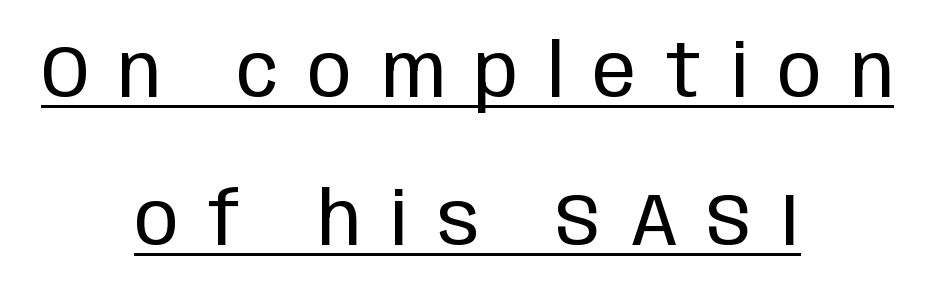
Is this a fixed-width face? No — the glyphs have proportional, varying widths. The lines are spread far apart with generous leading. Substantial extra tracking has been applied to these lines. The typeface has the unassuming heft of standard copy or less. Letterform terminals end flat and unadorned throughout the passage. Designer's note — italics off, roman on.
